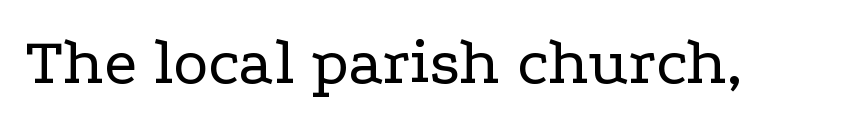
There is no visible air inserted between adjacent glyphs. Style check: upright. The strip under each line holds only bare page. I'd call this a serif setting — the letters wear small feet. Think of a printed novel: that variable character pitch is what you see here. Stems here are at most as thick as an everyday book face.
